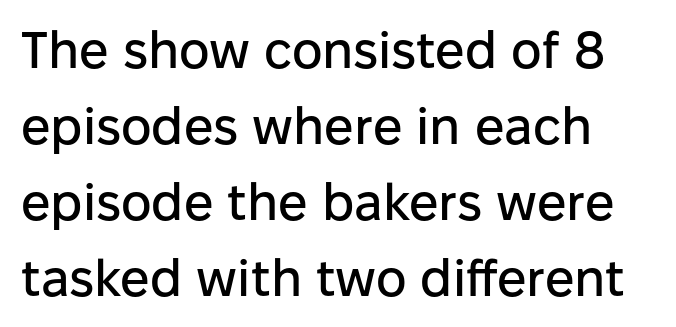
Tracking here is standard; glyphs follow each other at the usual distance. Descenders hang freely into open space. Style check: upright. Varying glyph widths throughout — classic text-font behaviour. Observe the absence of serifs on each vertical stroke in this sample.
